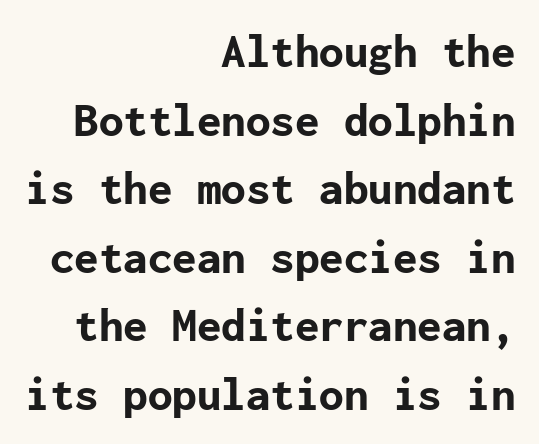
{"serif": "no", "italic": "no", "bold": "yes", "weight": "bold", "width": "normal", "stroke_contrast": "low", "x_height": "medium", "underline": "no", "align": "right", "line_spacing": "normal", "line_spacing_ratio": 1.4, "letter_spacing": "normal", "letter_spacing_em": 0.0, "glyph_px": 49}
